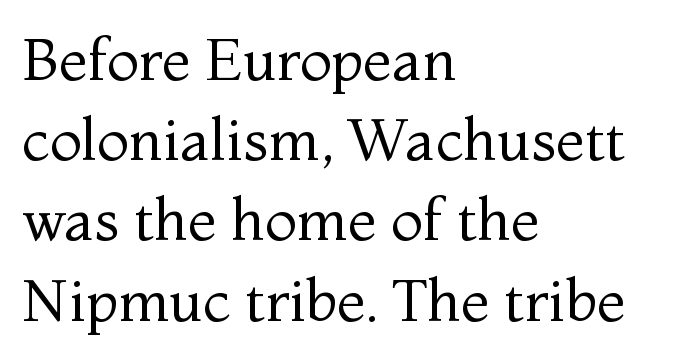
{"serif": "yes", "italic": "no", "bold": "no", "weight": "regular", "width": "normal", "stroke_contrast": "medium", "x_height": "medium", "monospaced": "no", "underline": "no", "align": "left", "line_spacing": "normal", "line_spacing_ratio": 1.36, "letter_spacing": "normal", "letter_spacing_em": 0.0, "glyph_px": 59}
